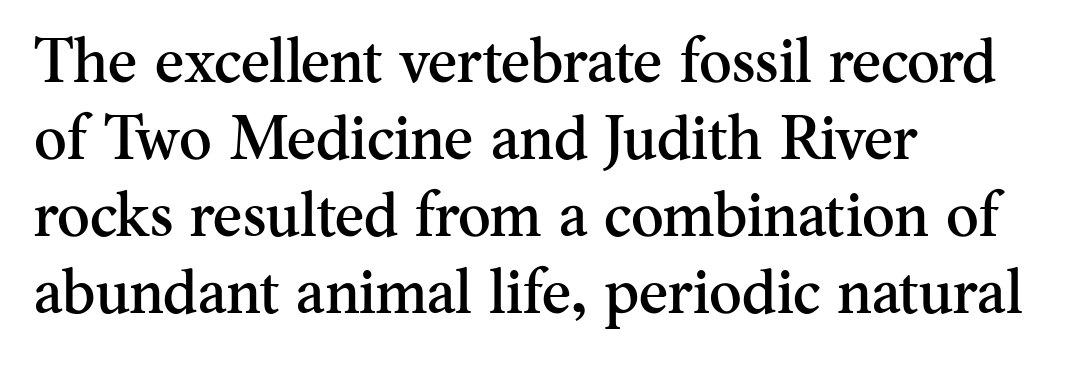
{"serif": "yes", "italic": "no", "width": "normal", "stroke_contrast": "medium", "x_height": "small", "monospaced": "no", "underline": "no", "align": "left", "line_spacing_ratio": 1.24, "letter_spacing": "normal", "letter_spacing_em": 0.0, "glyph_px": 62}
